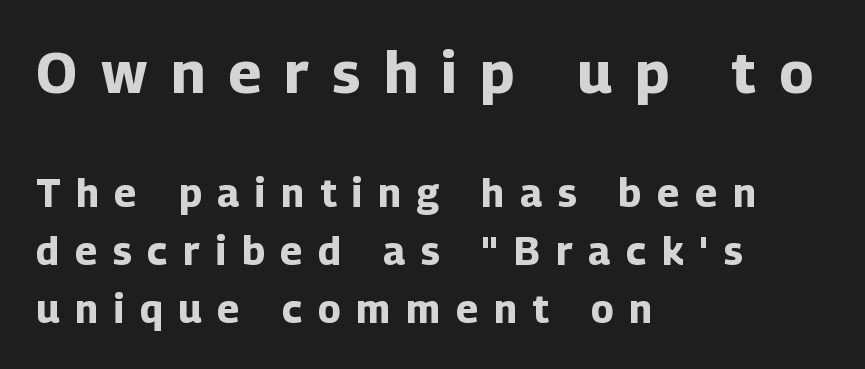
Q: Is the text bold? A: Yes.
Q: Is the text italic (slanted)? A: No, it is upright.
Q: Is the typeface a serif or a sans-serif typeface? A: Sans-serif.
Q: Is the text underlined? A: No.
Q: How is the paragraph aligned? A: Left-aligned.
Q: Is the spacing between letters normal or unusually wide? A: Unusually wide.
Q: Is the spacing between lines tight, normal or loose? A: Normal.
Q: Which block of text is set in a larger size, the first (top) or the second (bottom)? A: The first (top) one.
Q: Width (condensed, normal, or wide)? A: Normal.
Q: Stroke contrast? A: Low.
Q: x-height? A: Medium.
Q: Monospaced? A: No.
